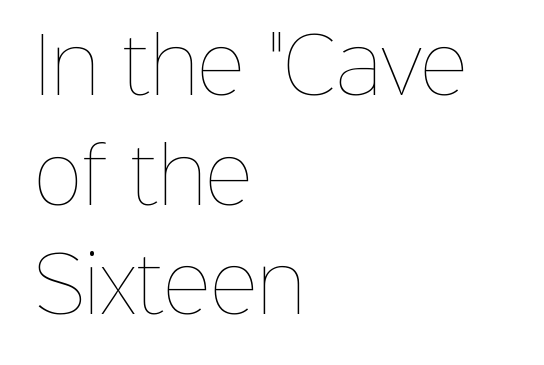
Q: Is the text bold? A: No.
Q: Is the text italic (slanted)? A: No, it is upright.
Q: Is the text underlined? A: No.
Q: How is the paragraph aligned? A: Left-aligned.
Q: Is the spacing between letters normal or unusually wide? A: Normal.
Q: Is the spacing between lines tight, normal or loose? A: Normal.
Q: Width (condensed, normal, or wide)? A: Normal.
Q: Stroke contrast? A: Low.
Q: x-height? A: Medium.
Q: Monospaced? A: No.
